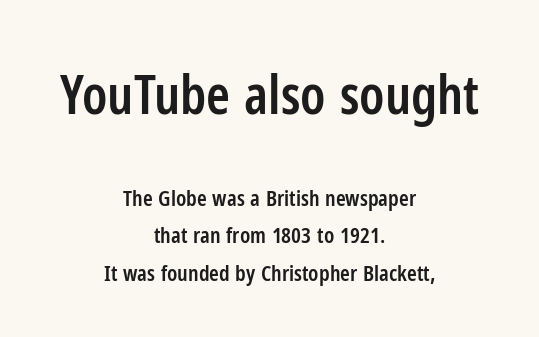
The image shows 54 px semibold, condensed sans-serif type, upright; set centered, line spacing 1.71x, normal letter spacing, not underlined; the first (top) block is 2.45x larger; low stroke contrast and a medium x-height.
